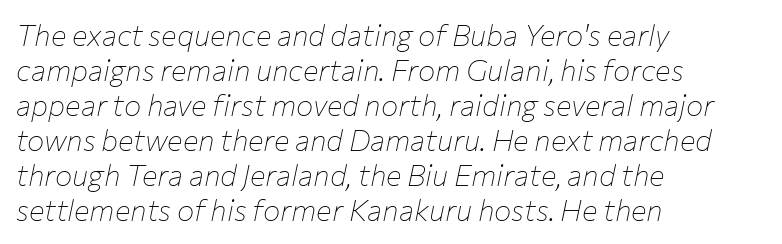
Do the characters align in a grid? No, the font is proportional. Summary of weight: not heavy and not bold. The setting favours the left margin, as ordinary paragraphs usually do. Slanted lettering throughout. Plain, unruled lines of type.
